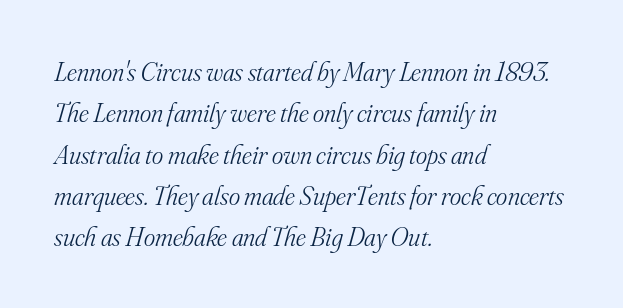
The specimen reads as italic at a glance. Does extra space separate the letters? No, they use regular spacing. The foot of each line stays bare and open. The face looks like a standard text weight, possibly lighter. Vertical spacing — default.
